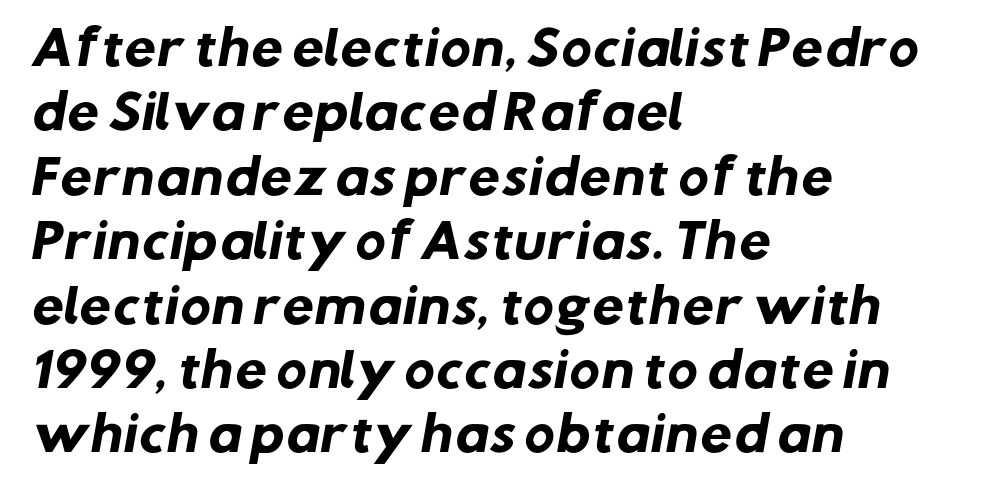
The passage shown is typed in a proportional face where columns would drift. Letterform terminals end flat and unadorned throughout the passage. Compared with an ordinary text face, these strokes are far heavier — a full bold. Unmarked baselines from the first word to the last. The passage shown stacks its lines at a standard gap. Between one letter and the next there's only the usual sliver of space.
